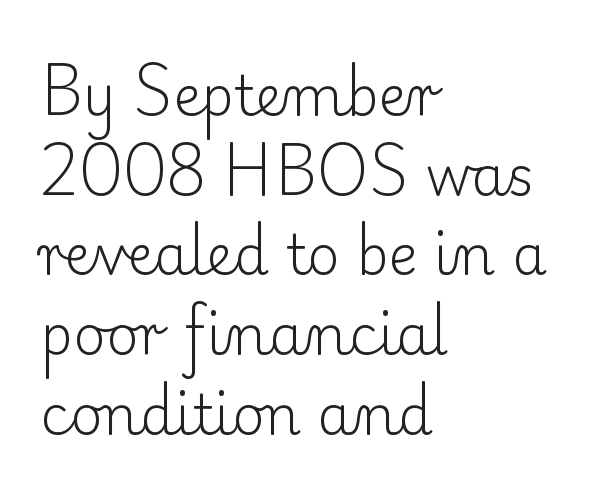
{"italic": "no", "bold": "no", "weight": "light", "width": "normal", "stroke_contrast": "low", "x_height": "small", "monospaced": "no", "underline": "no", "align": "left", "line_spacing": "normal", "line_spacing_ratio": 1.45, "letter_spacing": "normal", "letter_spacing_em": 0.0, "glyph_px": 55}
